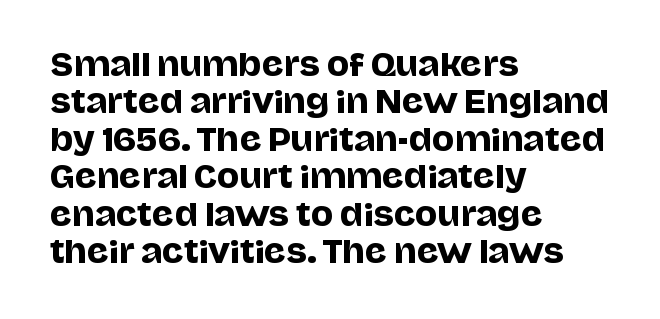
{"serif": "no", "italic": "no", "width": "normal", "stroke_contrast": "low", "x_height": "large", "monospaced": "no", "underline": "no", "align": "left", "line_spacing": "normal", "line_spacing_ratio": 1.25, "letter_spacing": "normal", "letter_spacing_em": 0.0, "glyph_px": 30}
